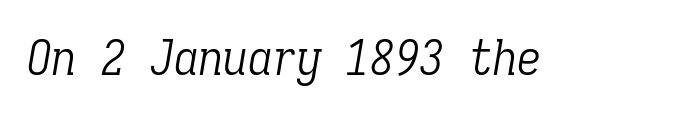
The image shows 49 px light, condensed serif type, italic (leaning right), monospaced; set normal letter spacing, not underlined; low stroke contrast and a medium x-height.
